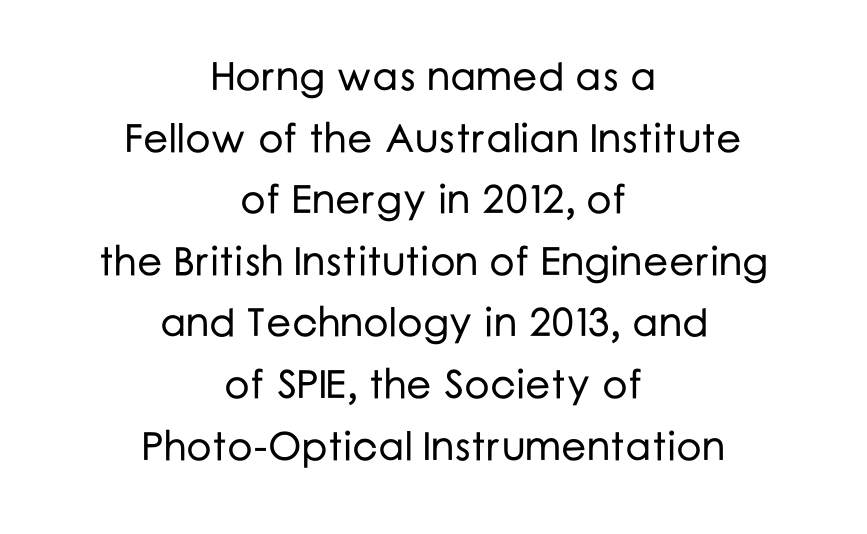
The image shows 40 px sans-serif type, upright; set centered, normal line spacing (1.54x), normal letter spacing, not underlined; low stroke contrast and a medium x-height.
